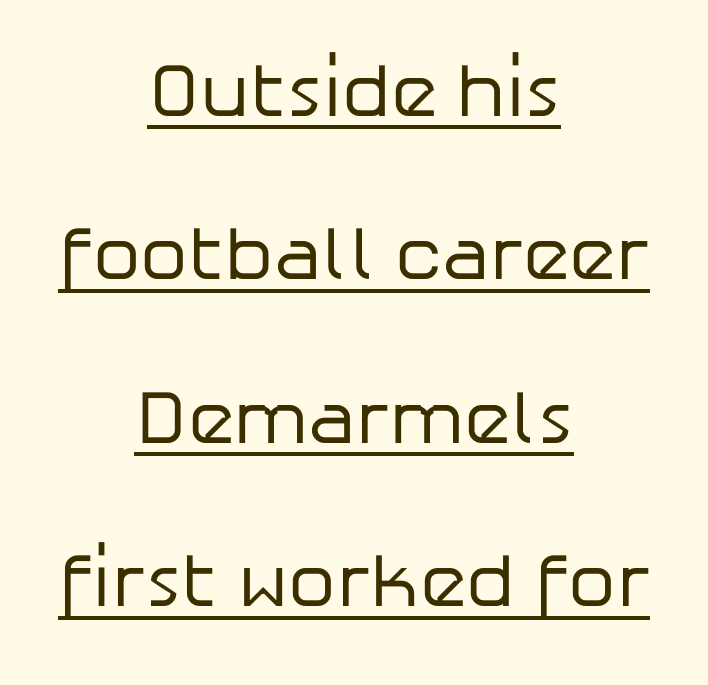
{"serif": "no", "italic": "no", "bold": "no", "weight": "regular", "width": "normal", "stroke_contrast": "low", "x_height": "medium", "monospaced": "no", "underline": "yes", "align": "center", "line_spacing": "loose", "line_spacing_ratio": 2.15, "letter_spacing": "normal", "letter_spacing_em": 0.0, "glyph_px": 76}
